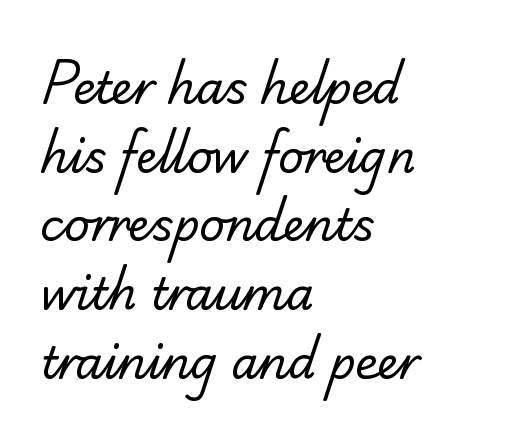
The image shows 44 px regular-weight serif type; set left-aligned, normal line spacing (1.56x), normal letter spacing, not underlined; low stroke contrast and a small x-height.
